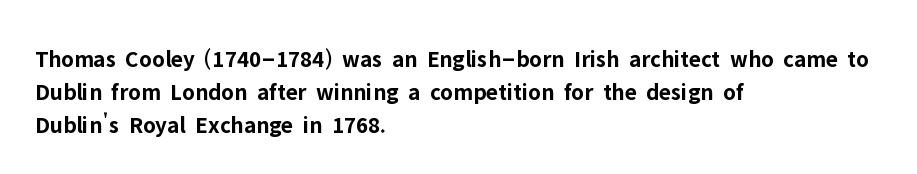
The tracking reads as untouched default to a designer's eye. Check the space under the baseline: it is left empty. The letters stand straight up with perfectly vertical stems. Each line starts at the same left margin while the right side varies. Weight check: bold — yes, fully. These lines sit exactly where default settings would place them.
